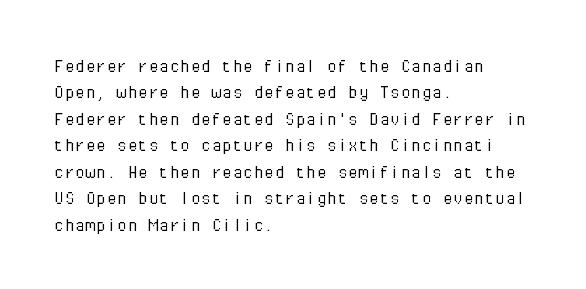
{"italic": "no", "bold": "no", "underline": "no", "align": "left", "line_spacing": "normal", "line_spacing_ratio": 1.26, "letter_spacing": "normal", "letter_spacing_em": 0.0, "glyph_px": 21}
